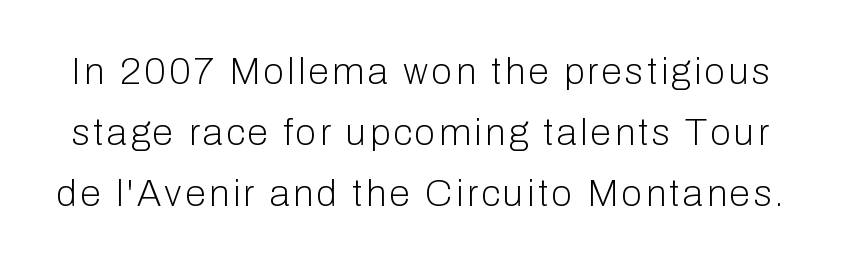
Is this a fixed-width face? No — the glyphs have proportional, varying widths. The area under the type is left untouched. The designer went with a sans here, leaving each stem footless. The lines sit at an ordinary, default distance from one another. These lines were composed using upright roman letters.
